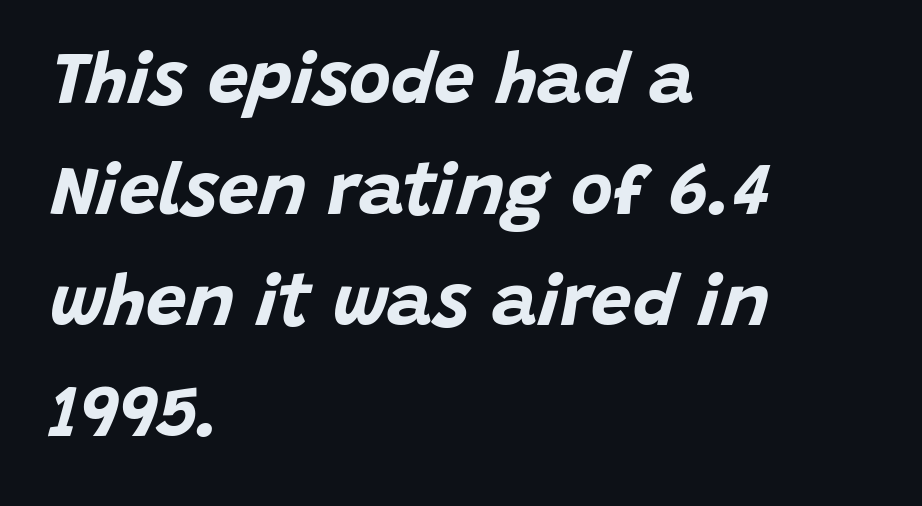
The image shows 72 px bold type, italic (leaning right); set left-aligned, normal line spacing (1.54x), normal letter spacing, not underlined; low stroke contrast and a large x-height.
